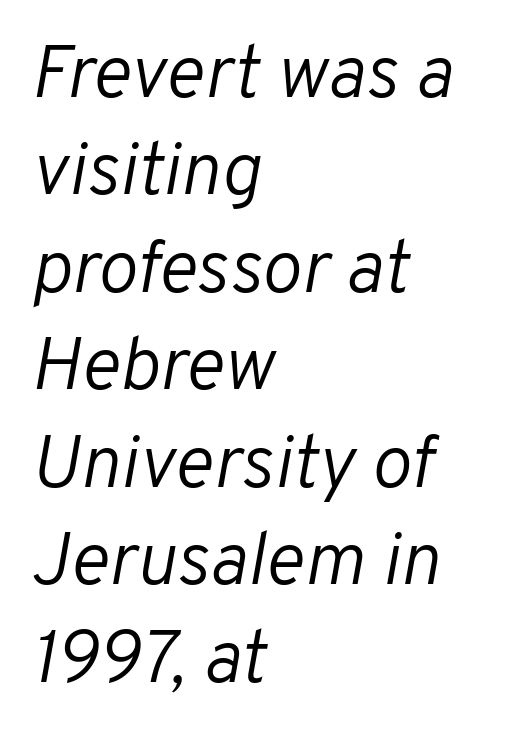
The image shows 75 px light type, italic (leaning right); set left-aligned, normal line spacing (1.3x), normal letter spacing, not underlined; low stroke contrast and a medium x-height.
